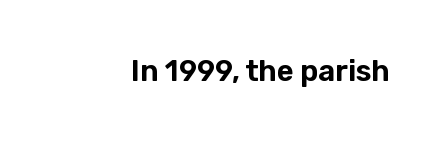
{"serif": "no", "italic": "no", "width": "normal", "stroke_contrast": "low", "x_height": "medium", "monospaced": "no", "underline": "no", "letter_spacing": "normal", "letter_spacing_em": 0.0, "glyph_px": 29}
